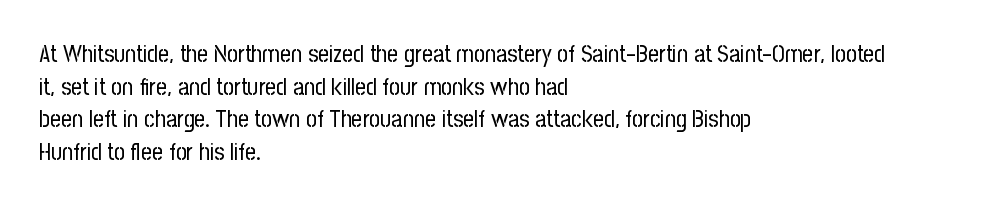
Plain, unruled lines of type. Ordinary non-slanted type is in use. Does extra space separate the letters? No, they use regular spacing. This is not heavy type; no bold has been used. These lines sit exactly where default settings would place them. Reading down the block, your eye returns to a fixed left position each line.
